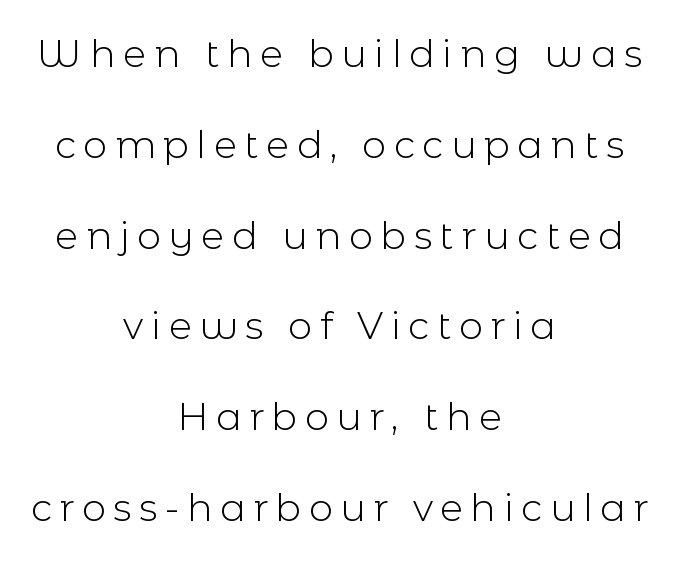
The image shows 38 px light sans-serif type, upright; set centered, loose line spacing (2.39x), unusually wide letter spacing (+0.2 em), not underlined; a medium x-height.
